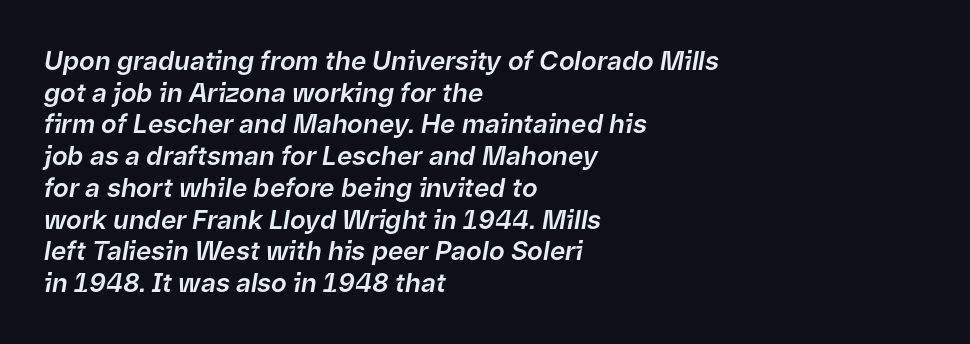
The image shows 26 px text type, italic (leaning right); set left-aligned, line spacing 1.22x, normal letter spacing, not underlined.
